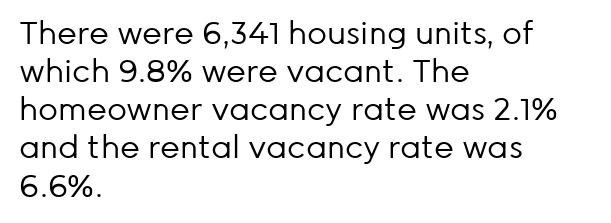
The specimen reads as upright at a glance. Plain, unruled lines of type. The rendering keeps characters at their native spacing. Stem width sits at or under what a default text font uses.
